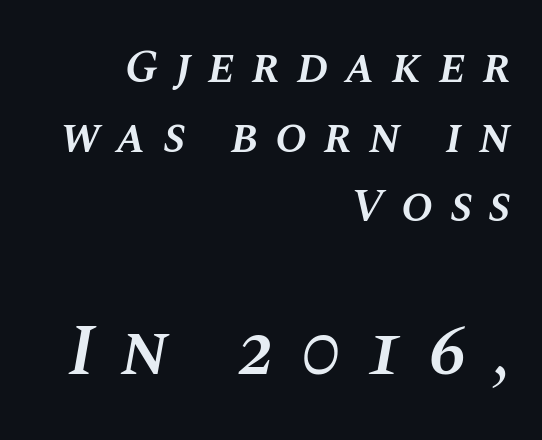
The image shows 72 px semibold type, italic (leaning right); set right-aligned, normal line spacing (1.45x), unusually wide letter spacing (+0.35 em), not underlined; the second (bottom) block is 1.5x larger; medium stroke contrast and a large x-height.
